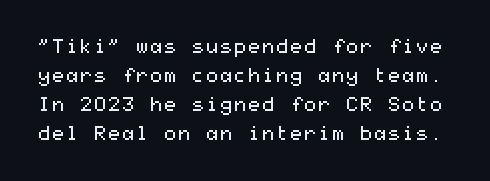
Q: Is the text bold? A: No.
Q: Is the text italic (slanted)? A: No, it is upright.
Q: Is the text underlined? A: No.
Q: Is the spacing between letters normal or unusually wide? A: Normal.
Q: Is the spacing between lines tight, normal or loose? A: Normal.
